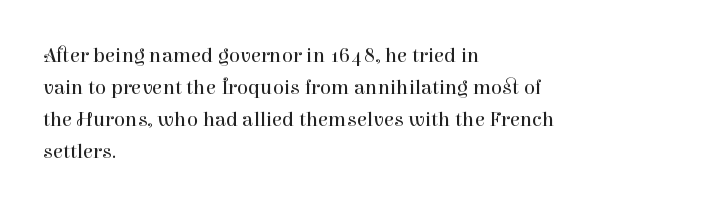
The image shows 21 px text type, upright; set left-aligned, normal line spacing (1.52x), normal letter spacing, not underlined.
